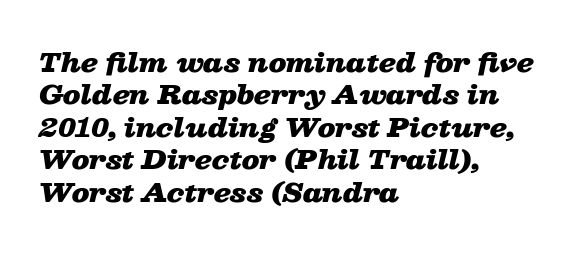
The rag falls on the right side of this text block. This is heavy type, rendered in bold. The zone under the glyphs is completely vacant. Leading matches the norm, producing a regular column.
